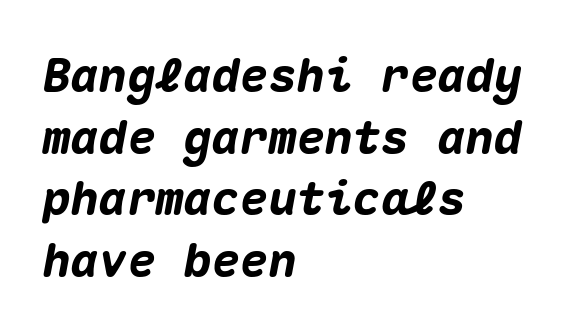
The image shows 47 px heavy type, italic (leaning right), monospaced; set left-aligned, normal line spacing (1.31x), normal letter spacing, not underlined; medium stroke contrast and a medium x-height.
